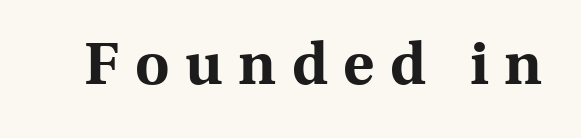
{"serif": "yes", "italic": "no", "bold": "yes", "weight": "bold", "width": "normal", "x_height": "medium", "monospaced": "no", "underline": "no", "letter_spacing": "wide", "letter_spacing_em": 0.27, "glyph_px": 59}
